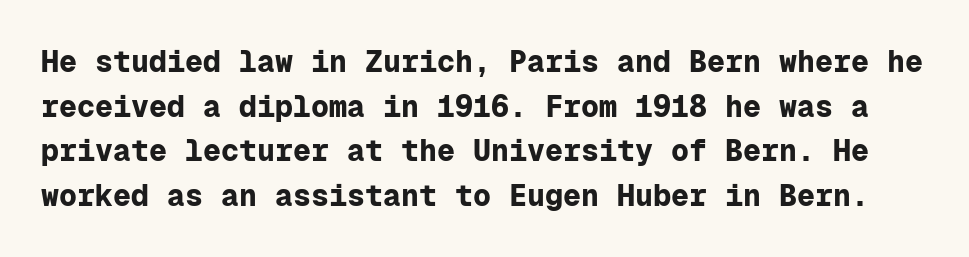
Q: Is the text bold? A: Yes.
Q: Is the text italic (slanted)? A: No, it is upright.
Q: Is the typeface a serif or a sans-serif typeface? A: Sans-serif.
Q: Is the text underlined? A: No.
Q: Is the spacing between letters normal or unusually wide? A: Normal.
Q: Is the spacing between lines tight, normal or loose? A: Normal.
Q: Width (condensed, normal, or wide)? A: Normal.
Q: Stroke contrast? A: Low.
Q: x-height? A: Medium.
Q: Monospaced? A: Yes.
